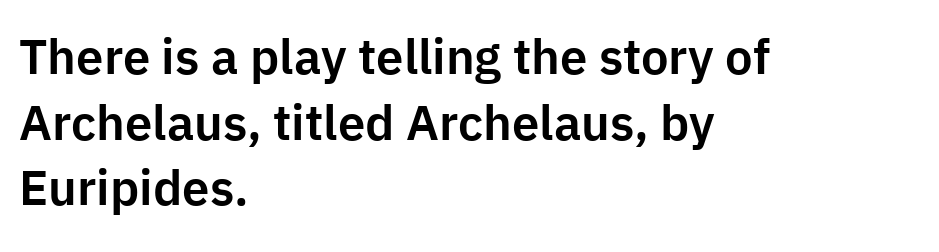
{"serif": "no", "italic": "no", "width": "normal", "stroke_contrast": "low", "x_height": "medium", "monospaced": "no", "underline": "no", "align": "left", "line_spacing": "normal", "line_spacing_ratio": 1.34, "letter_spacing": "normal", "letter_spacing_em": 0.0, "glyph_px": 49}
